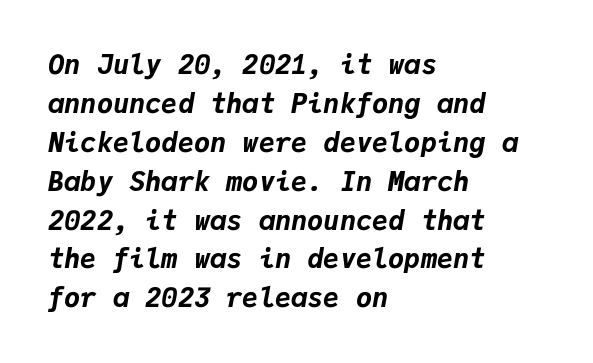
Thick stems and heavy bowls — unmistakably bold. The rendering uses a moderate line-height, typical for paragraphs. Between one letter and the next there's only the usual sliver of space. Is the block centered? No — it sits flush against the left margin. Beneath every word, the page is bare.
